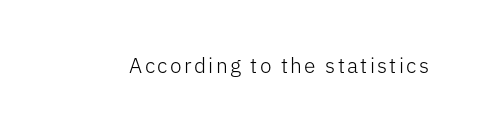
Nope, not italic — everything's standing straight. Weight: regular or lighter. This rendering features lettering with no underline.
